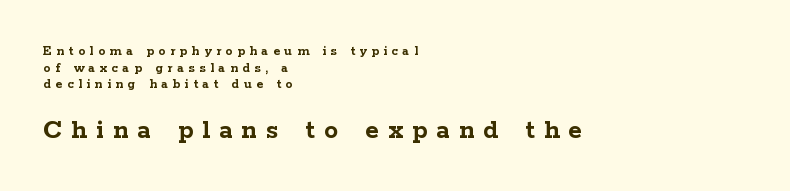
The image shows 28 px semibold, wide serif type, upright; set left-aligned, line spacing 1.19x, unusually wide letter spacing (+0.33 em), not underlined; the second (bottom) block is 2.0x larger; low stroke contrast and a medium x-height.
